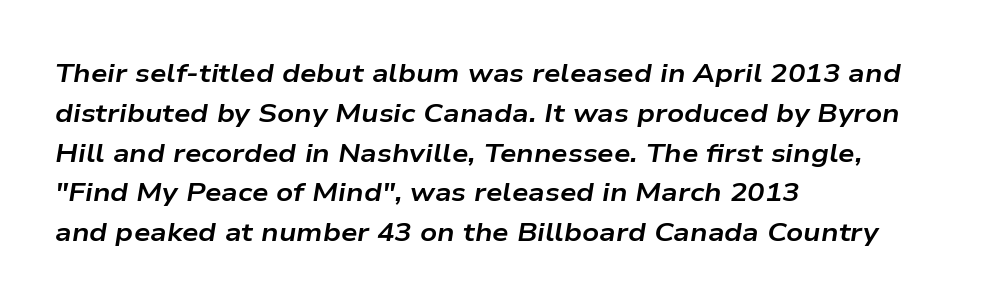
Q: Is the text bold? A: Yes.
Q: Is the text italic (slanted)? A: Yes, it leans right by about 9 degrees.
Q: Is the text underlined? A: No.
Q: How is the paragraph aligned? A: Left-aligned.
Q: Is the spacing between letters normal or unusually wide? A: Normal.
Q: Is the spacing between lines tight, normal or loose? A: Normal.
